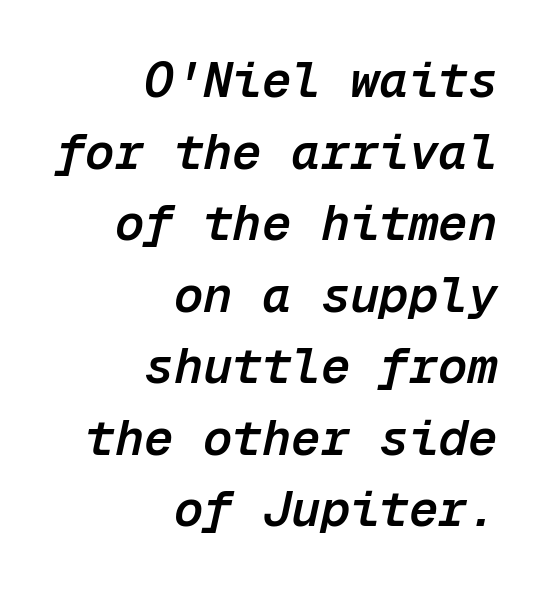
{"italic": "yes", "lean": "right", "slant_degrees": 12, "bold": "semi", "weight": "semibold", "width": "normal", "stroke_contrast": "low", "x_height": "medium", "monospaced": "yes", "underline": "no", "align": "right", "line_spacing": "normal", "line_spacing_ratio": 1.46, "letter_spacing": "normal", "letter_spacing_em": 0.0, "glyph_px": 49}
